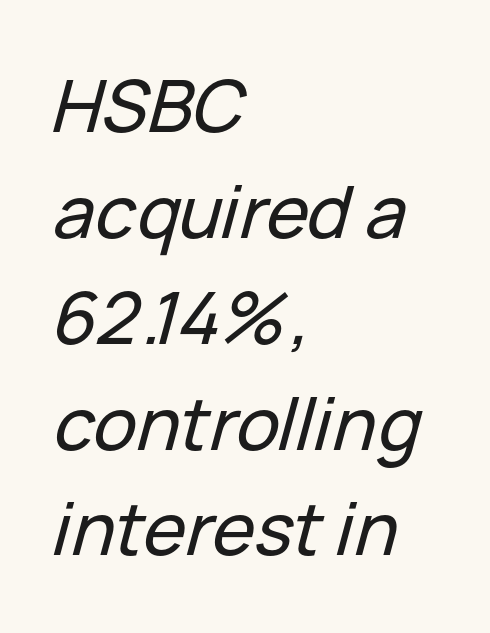
The image shows 72 px text type, italic (leaning right); set left-aligned, normal line spacing (1.47x), normal letter spacing, not underlined; low stroke contrast and a medium x-height.
